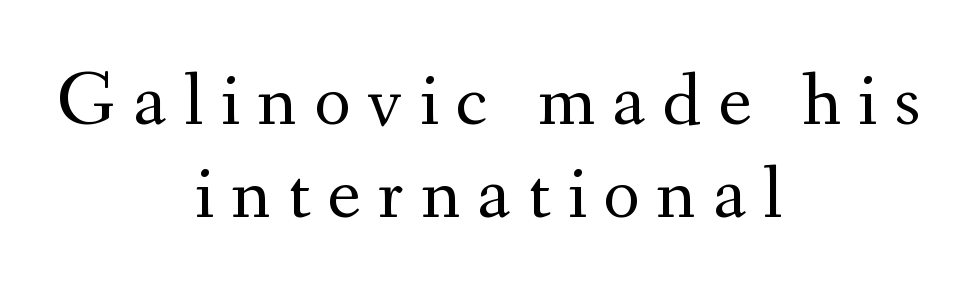
The image shows 78 px regular-weight serif type, upright; set centered, line spacing 1.19x, unusually wide letter spacing (+0.22 em), not underlined; medium stroke contrast and a small x-height.
